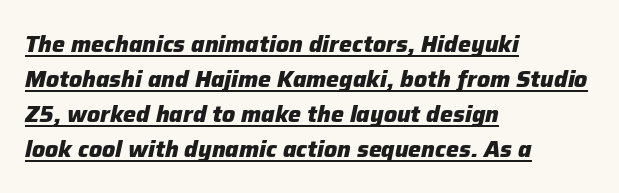
Q: Is the text bold? A: Yes.
Q: Is the text italic (slanted)? A: Yes, it leans right by about 12 degrees.
Q: Is the text underlined? A: Yes.
Q: How is the paragraph aligned? A: Left-aligned.
Q: Is the spacing between letters normal or unusually wide? A: Normal.
Q: Is the spacing between lines tight, normal or loose? A: Normal.
